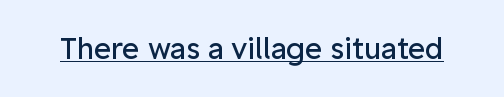
Q: Is the text bold? A: No.
Q: Is the text italic (slanted)? A: No, it is upright.
Q: Is the typeface a serif or a sans-serif typeface? A: Sans-serif.
Q: Is the text underlined? A: Yes.
Q: Is the spacing between letters normal or unusually wide? A: Normal.
Q: Width (condensed, normal, or wide)? A: Normal.
Q: Stroke contrast? A: Low.
Q: x-height? A: Medium.
Q: Monospaced? A: No.
